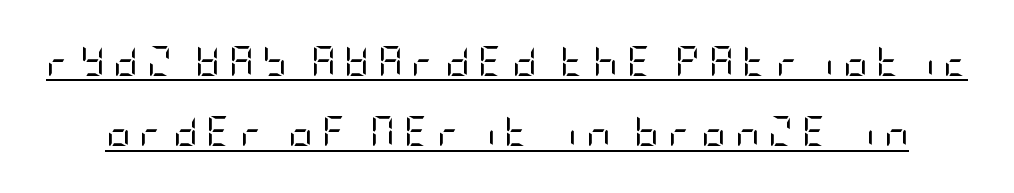
{"serif": "no", "italic": "no", "bold": "no", "weight": "regular", "width": "condensed", "stroke_contrast": "low", "x_height": "large", "underline": "yes", "line_spacing": "loose", "line_spacing_ratio": 2.35, "letter_spacing": "wide", "letter_spacing_em": 0.3, "glyph_px": 30}
